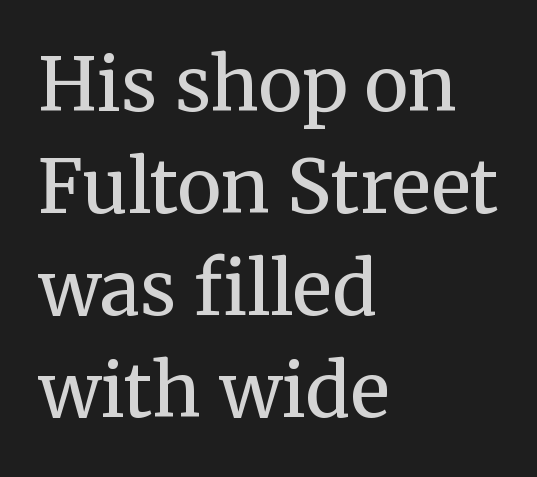
The glyphs in this specimen are seriffed. The ragged edge is on the right, which tells us the setting is flush left. These lines keep a tight, regular rhythm from letter to letter. Quick note: interline space is typical. Varying glyph widths throughout — classic text-font behaviour.
